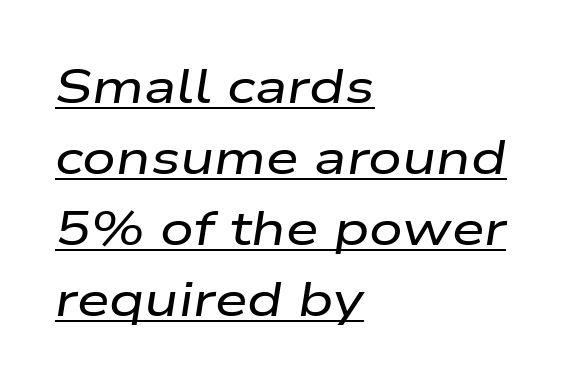
The image shows 47 px wide type, italic (leaning right); set left-aligned, normal line spacing (1.51x), normal letter spacing, underlined; low stroke contrast and a medium x-height.
